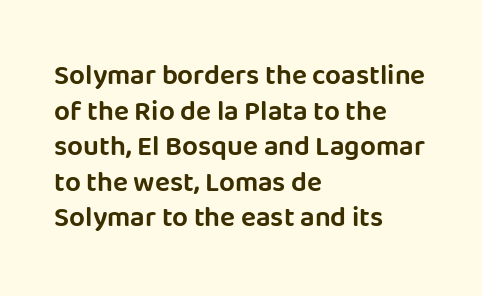
Q: Is the text italic (slanted)? A: No, it is upright.
Q: Is the typeface a serif or a sans-serif typeface? A: Sans-serif.
Q: Is the text underlined? A: No.
Q: How is the paragraph aligned? A: Left-aligned.
Q: Is the spacing between letters normal or unusually wide? A: Normal.
Q: Is the spacing between lines tight, normal or loose? A: Normal.
Q: Width (condensed, normal, or wide)? A: Normal.
Q: Stroke contrast? A: Low.
Q: x-height? A: Large.
Q: Monospaced? A: No.
